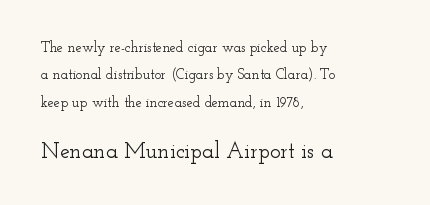
Size contrast runs from small at the top to large at the bottom. The space beneath each line is pristine and unruled. The rag falls on the right side of this text block. The letters stand upright; this is a roman face.
